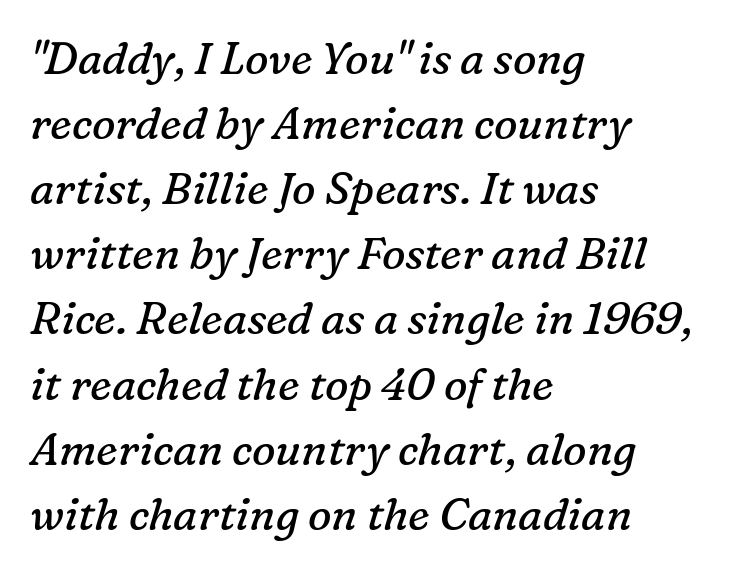
Serif or sans? Serif — the stroke terminals have little feet. The type is set solid horizontally, with unmodified tracking. A typesetter would mark this as italic. Just letters on the line, the space beneath them empty. The rendering uses a moderate line-height, typical for paragraphs.
